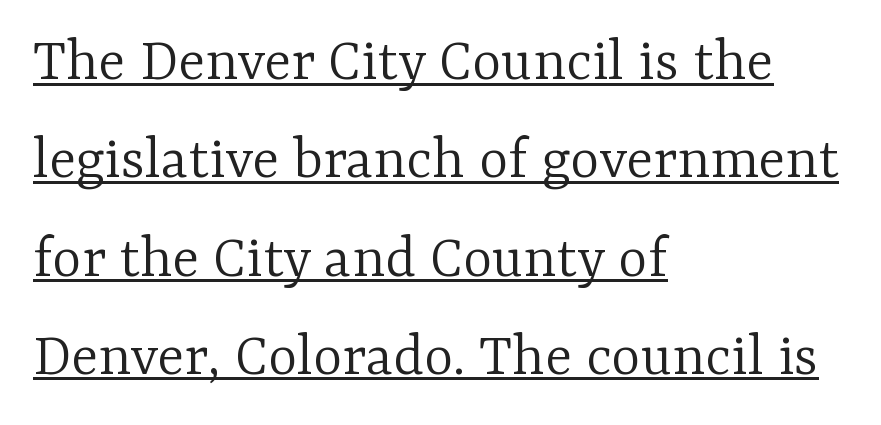
Classification — serif. Compared with undecorated copy, this sample adds a rule below the words. These lines keep a tight, regular rhythm from letter to letter. Tall strokes in this sample are plumb rather than angled.
